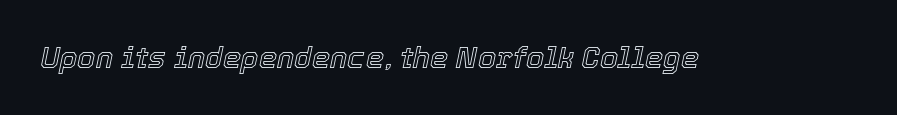
The image shows 29 px text type, italic (leaning right); set normal letter spacing, not underlined; a medium x-height.
